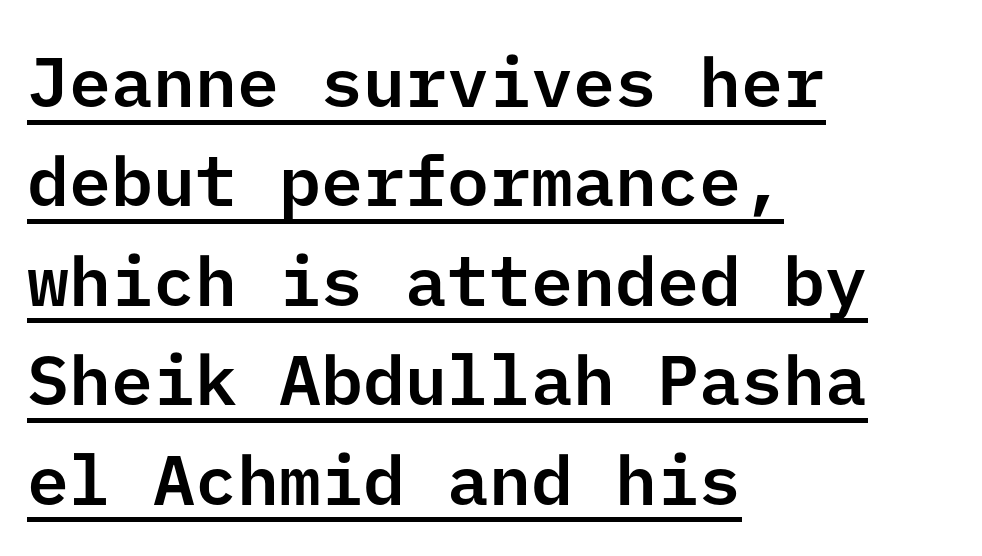
The image shows 70 px sans-serif type, upright; set left-aligned, normal line spacing (1.42x), normal letter spacing, underlined; low stroke contrast and a medium x-height.
